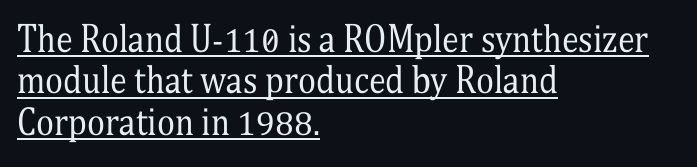
{"serif": "yes", "italic": "no", "bold": "no", "weight": "regular", "width": "condensed", "stroke_contrast": "medium", "x_height": "medium", "monospaced": "no", "underline": "yes", "align": "left", "line_spacing_ratio": 1.22, "letter_spacing": "normal", "letter_spacing_em": 0.0, "glyph_px": 34}
